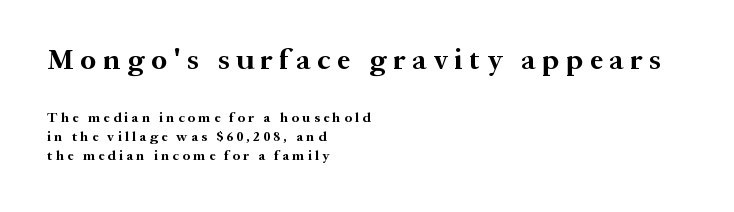
Q: Is the text bold? A: Yes.
Q: Is the text italic (slanted)? A: No, it is upright.
Q: Is the typeface a serif or a sans-serif typeface? A: Serif.
Q: Is the text underlined? A: No.
Q: How is the paragraph aligned? A: Left-aligned.
Q: Is the spacing between letters normal or unusually wide? A: Unusually wide.
Q: Is the spacing between lines tight, normal or loose? A: Normal.
Q: Which block of text is set in a larger size, the first (top) or the second (bottom)? A: The first (top) one.
Q: Width (condensed, normal, or wide)? A: Normal.
Q: Stroke contrast? A: Medium.
Q: x-height? A: Medium.
Q: Monospaced? A: No.
